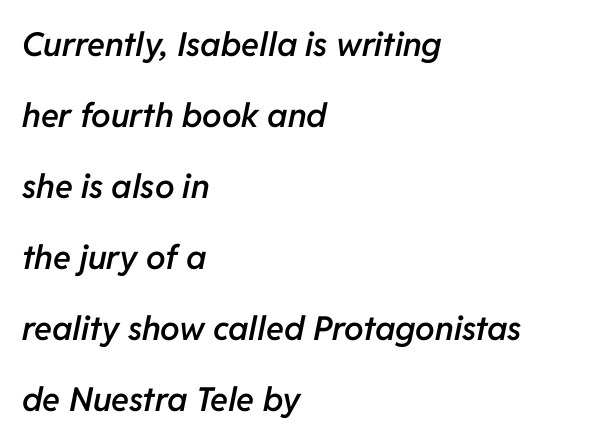
Q: Is the text bold? A: Semi-bold.
Q: Is the text italic (slanted)? A: Yes, it leans right by about 11 degrees.
Q: Is the text underlined? A: No.
Q: How is the paragraph aligned? A: Left-aligned.
Q: Is the spacing between letters normal or unusually wide? A: Normal.
Q: Is the spacing between lines tight, normal or loose? A: Loose.
Q: Width (condensed, normal, or wide)? A: Normal.
Q: Stroke contrast? A: Low.
Q: x-height? A: Medium.
Q: Monospaced? A: No.
